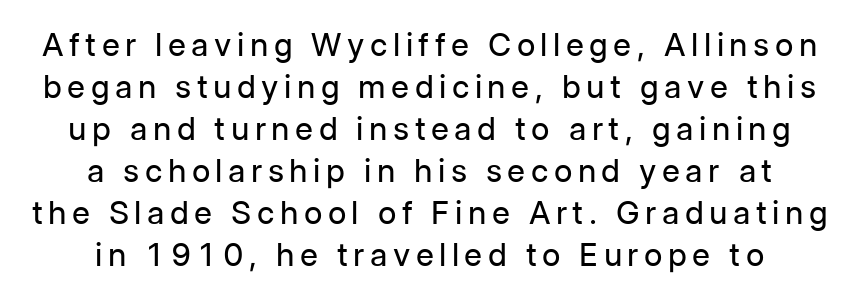
Casual observation: everything's sitting right in the middle. Bold? No — there's no thickening of the strokes. The block of text has a typical density, with ordinary space between rows. Serif or sans? Sans — the stroke terminals are bare.
